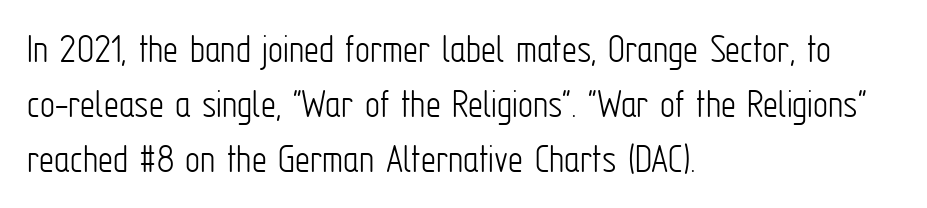
Bold? No — there's no thickening of the strokes. Check under the words: just untouched page. Summary of vertical rhythm: regular, with standard interline spacing. The letters sit at their default tracking, neither squeezed nor spread.
